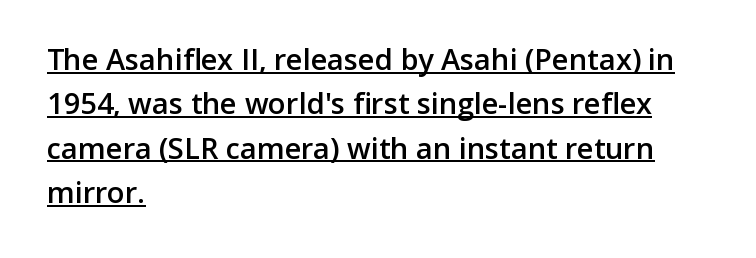
The image shows 29 px semibold sans-serif type, upright; set left-aligned, normal line spacing (1.53x), normal letter spacing, underlined; low stroke contrast and a medium x-height.
